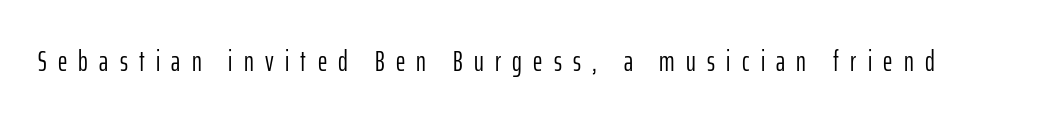
The image shows 29 px light, condensed sans-serif type, upright; set unusually wide letter spacing (+0.39 em), not underlined; low stroke contrast and a medium x-height.
